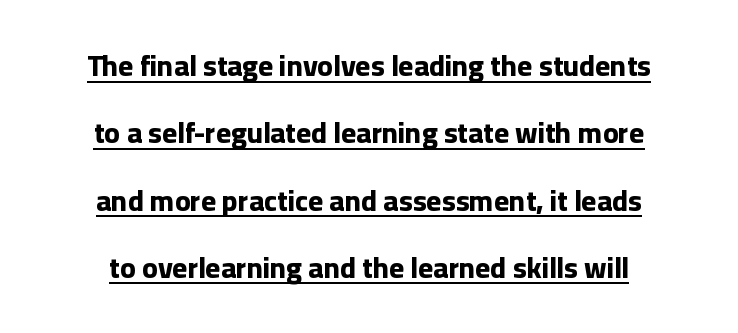
No feet cap the strokes, marking this as sans-serif type. These lines are rendered in a variable-pitch font. The letters sit at their default tracking, neither squeezed nor spread. The typesetter has applied underlining to the passage shown. Style check: upright.
